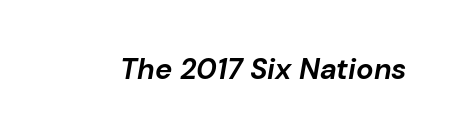
The face used here has a pronounced slope to its letters. Underline: absent. How are the letters spaced? Ordinarily, with no added tracking. Each letter keeps its own natural width here, so spacing adapts to shape. The passage shown is emphatically bold.
